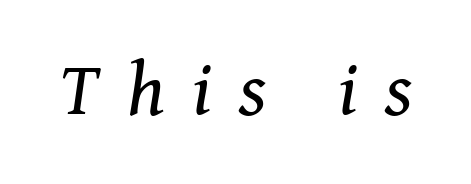
{"serif": "yes", "italic": "yes", "lean": "right", "slant_degrees": 8, "bold": "no", "weight": "regular", "width": "normal", "stroke_contrast": "medium", "x_height": "medium", "monospaced": "no", "underline": "no", "letter_spacing": "wide", "letter_spacing_em": 0.37, "glyph_px": 75}
